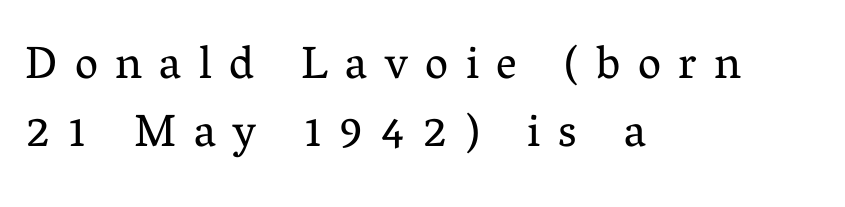
The letters stand straight up with perfectly vertical stems. The setting favours the left margin, as ordinary paragraphs usually do. Observe the wide spacing: letters keep a clear distance from each other. The face used here is proportionally spaced, like ordinary book or web type.
